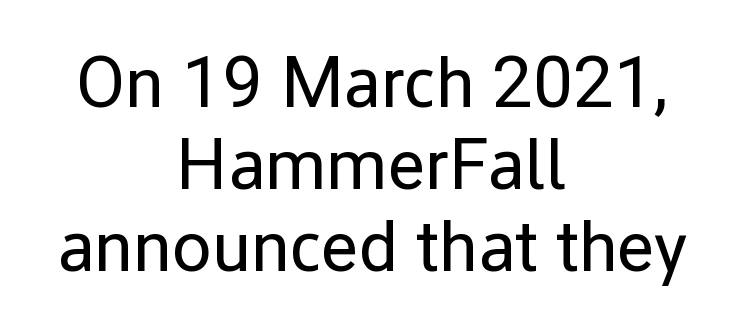
Q: Is the text bold? A: No.
Q: Is the text italic (slanted)? A: No, it is upright.
Q: Is the typeface a serif or a sans-serif typeface? A: Sans-serif.
Q: Is the text underlined? A: No.
Q: How is the paragraph aligned? A: Centered.
Q: Is the spacing between letters normal or unusually wide? A: Normal.
Q: Is the spacing between lines tight, normal or loose? A: Tight.
Q: Width (condensed, normal, or wide)? A: Normal.
Q: Stroke contrast? A: Low.
Q: x-height? A: Medium.
Q: Monospaced? A: No.
